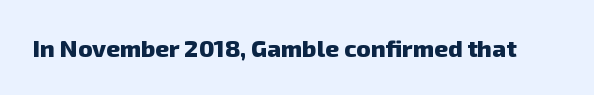
{"bold": "yes", "underline": "no", "letter_spacing": "normal", "letter_spacing_em": 0.0, "glyph_px": 24}
